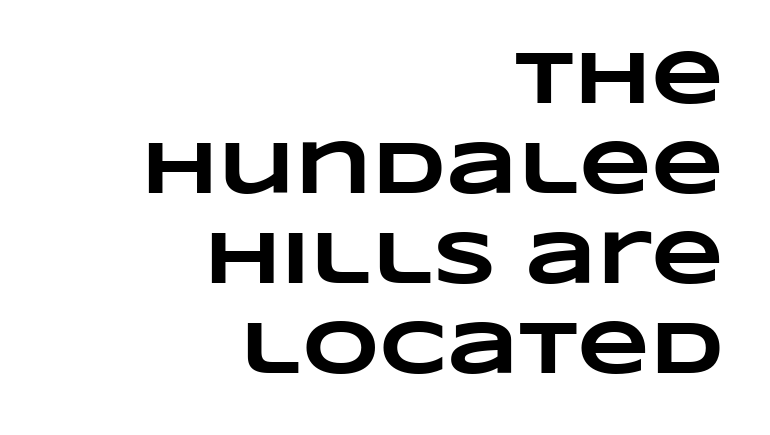
I'd describe the lettering as bold — thick and assertive. Leftover space on each line is placed entirely before the opening word. A typesetter would call this proportional, since set widths differ per character. The space directly below the letters is spotless. No extra tracking has been applied to these lines.
